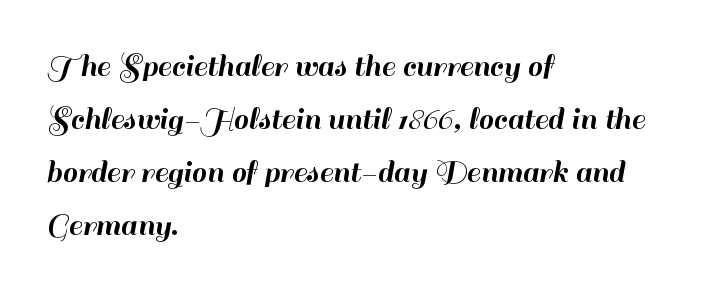
The image shows 34 px sans-serif type; set left-aligned, normal line spacing (1.56x), normal letter spacing, not underlined; high stroke contrast and a small x-height.
